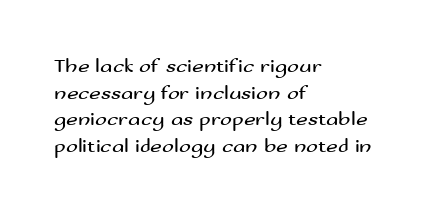
The image shows 20 px text type, upright; set left-aligned, normal line spacing (1.33x), normal letter spacing, not underlined.
